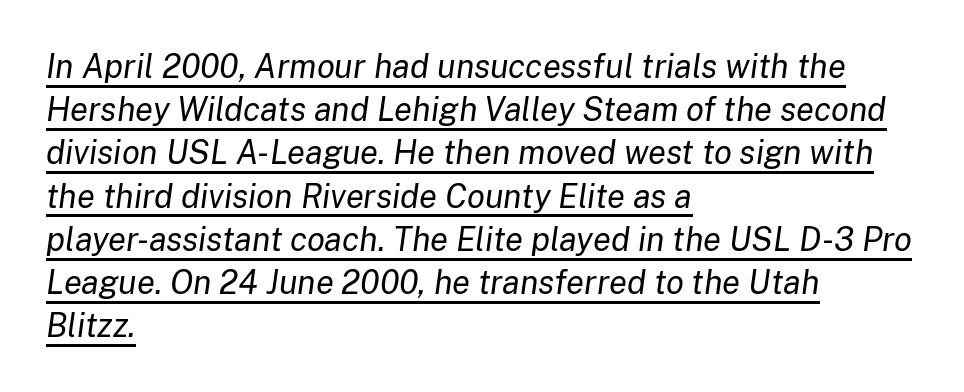
A student would call this left alignment; a typographer would say flush left, rag right. Do the characters align in a grid? No, the font is proportional. What's the leading like? Ordinary, nothing unusual. Between one letter and the next there's only the usual sliver of space.
